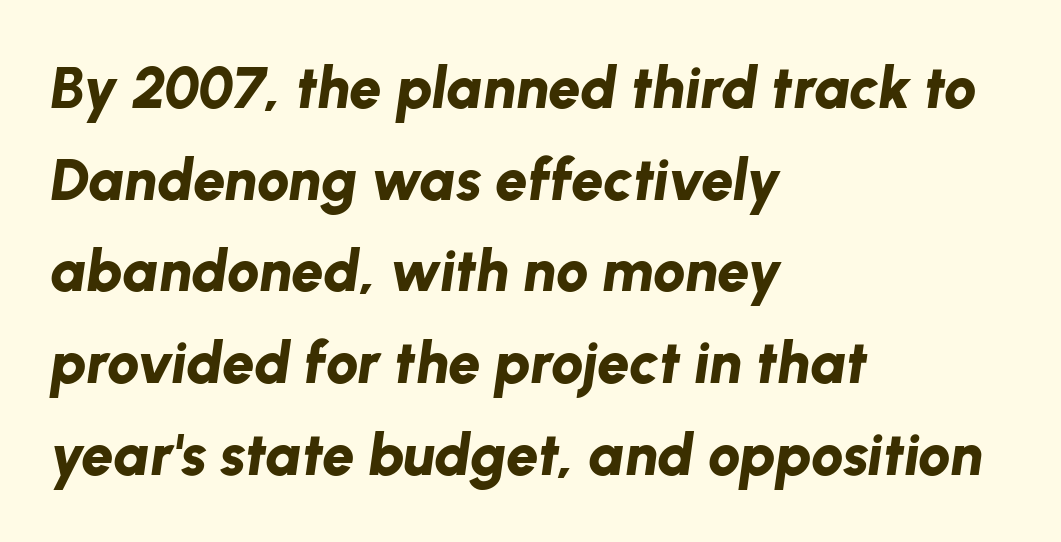
Is the type bold? Yes — the strokes are clearly thick and heavy. Anything drawn beneath the words? Only blank space. Think of a printed novel: that variable character pitch is what you see here. What's the leading like? Ordinary, nothing unusual.
